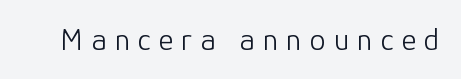
The image shows 32 px light sans-serif type, upright; set unusually wide letter spacing (+0.25 em), not underlined; low stroke contrast and a medium x-height.
